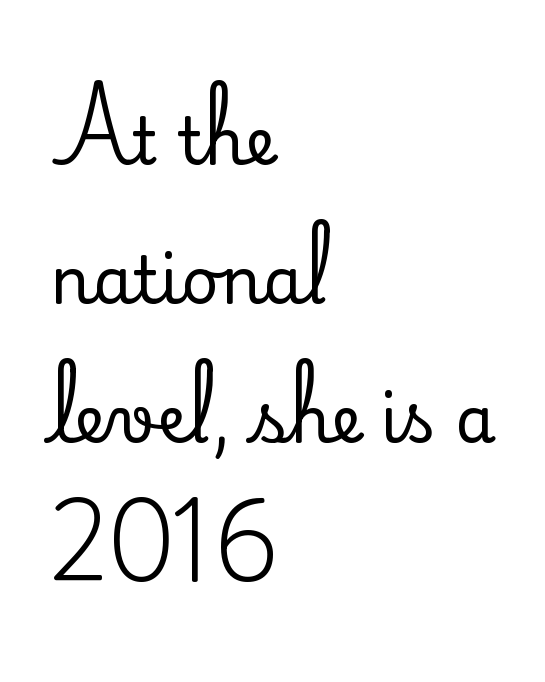
The ragged edge is on the right, which tells us the setting is flush left. Just letters on the line, the space beneath them empty. Is this a fixed-width face? No — the glyphs have proportional, varying widths. The letters stand upright; this is a roman face. This sample uses a serif face. The passage shown has conventional tracking throughout.
